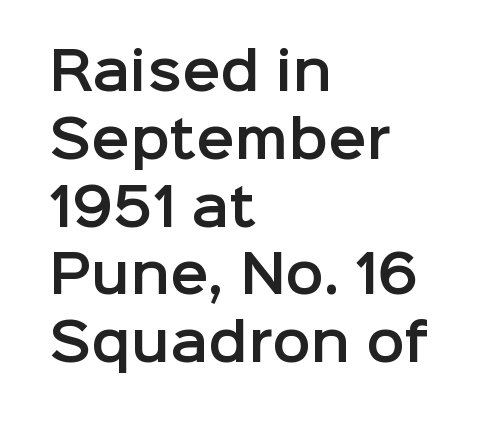
In terms of letterform style, serifs are entirely absent. Do the letters lean? They stand straight. What's the leading like? Ordinary, nothing unusual. This sample uses plain, unmodified letter spacing. Leftover space on each line is placed entirely after the last word.
